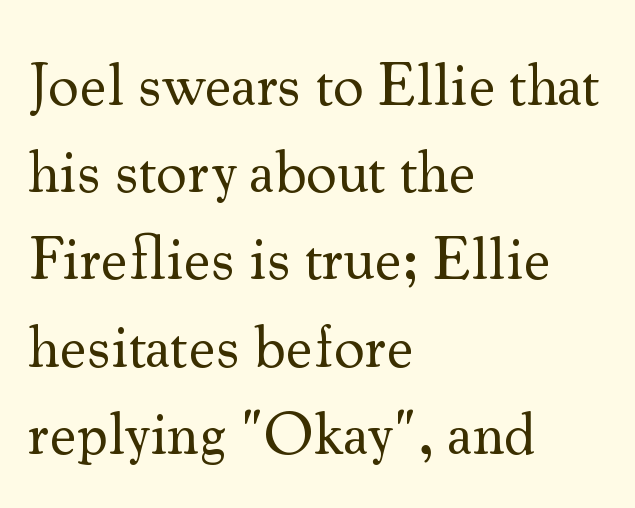
{"serif": "yes", "italic": "no", "bold": "no", "weight": "regular", "width": "normal", "stroke_contrast": "medium", "x_height": "small", "monospaced": "no", "underline": "no", "align": "left", "line_spacing": "normal", "line_spacing_ratio": 1.43, "letter_spacing": "normal", "letter_spacing_em": 0.0, "glyph_px": 61}
